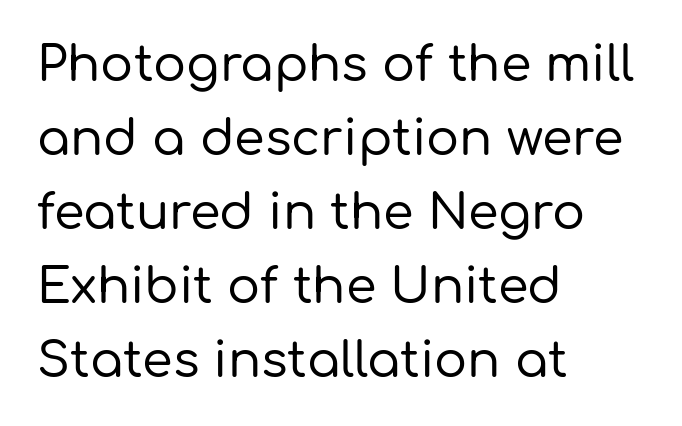
Q: Is the text italic (slanted)? A: No, it is upright.
Q: Is the typeface a serif or a sans-serif typeface? A: Sans-serif.
Q: Is the text underlined? A: No.
Q: How is the paragraph aligned? A: Left-aligned.
Q: Is the spacing between letters normal or unusually wide? A: Normal.
Q: Is the spacing between lines tight, normal or loose? A: Normal.
Q: Width (condensed, normal, or wide)? A: Normal.
Q: Stroke contrast? A: Low.
Q: x-height? A: Medium.
Q: Monospaced? A: No.
